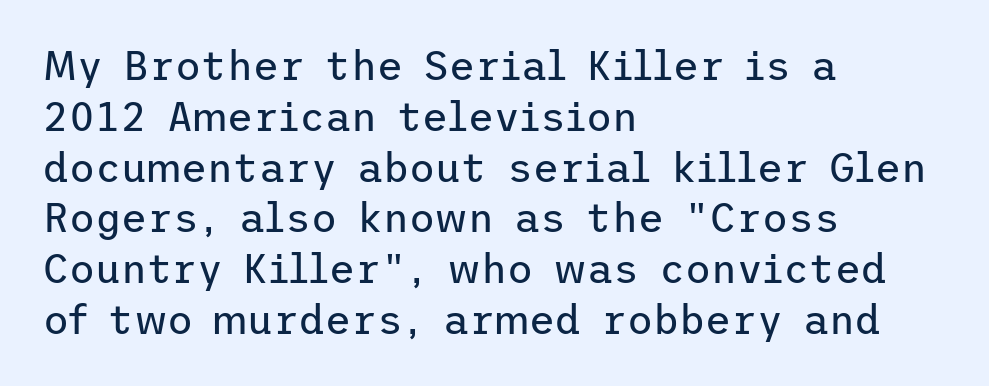
Q: Is the text bold? A: No.
Q: Is the text italic (slanted)? A: No, it is upright.
Q: Is the typeface a serif or a sans-serif typeface? A: Sans-serif.
Q: Is the text underlined? A: No.
Q: How is the paragraph aligned? A: Left-aligned.
Q: Is the spacing between letters normal or unusually wide? A: Normal.
Q: Is the spacing between lines tight, normal or loose? A: Normal.
Q: Width (condensed, normal, or wide)? A: Normal.
Q: Stroke contrast? A: Low.
Q: x-height? A: Medium.
